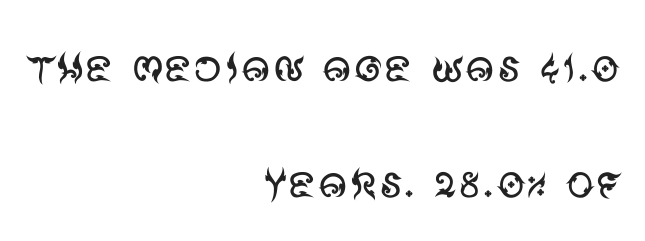
{"serif": "no", "italic": "no", "bold": "no", "weight": "regular", "width": "normal", "stroke_contrast": "medium", "x_height": "large", "monospaced": "no", "underline": "no", "align": "right", "line_spacing": "loose", "line_spacing_ratio": 2.03, "letter_spacing": "normal", "letter_spacing_em": 0.0, "glyph_px": 57}
